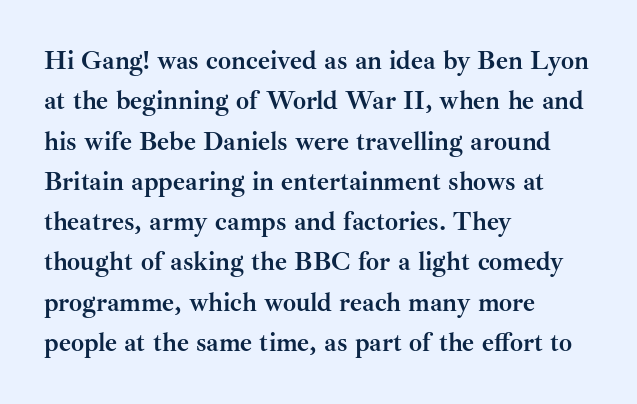
Q: Is the text bold? A: Yes.
Q: Is the text italic (slanted)? A: No, it is upright.
Q: Is the text underlined? A: No.
Q: How is the paragraph aligned? A: Left-aligned.
Q: Is the spacing between letters normal or unusually wide? A: Normal.
Q: Is the spacing between lines tight, normal or loose? A: Normal.
